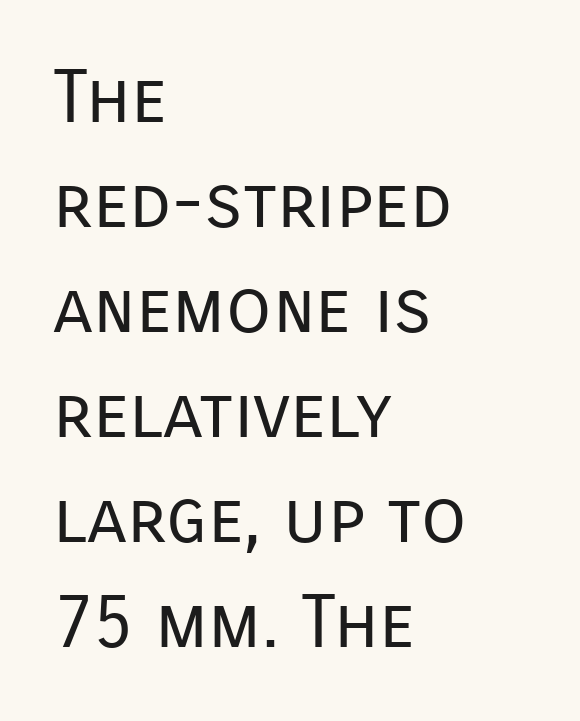
{"serif": "no", "italic": "no", "bold": "no", "weight": "regular", "width": "normal", "stroke_contrast": "low", "x_height": "medium", "monospaced": "no", "underline": "no", "align": "left", "line_spacing": "normal", "line_spacing_ratio": 1.42, "letter_spacing": "normal", "letter_spacing_em": 0.0, "glyph_px": 74}
